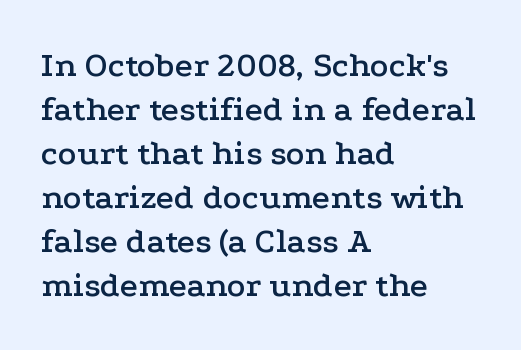
The image shows 35 px wide serif type, upright; set left-aligned, normal line spacing (1.26x), normal letter spacing, not underlined; low stroke contrast and a medium x-height.
